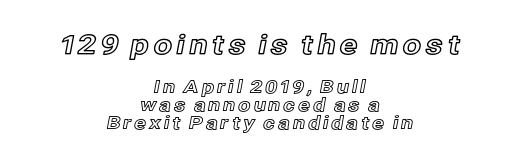
{"underline": "no", "align": "center", "line_spacing": "tight", "line_spacing_ratio": 0.99, "larger_block": "first", "size_ratio": 1.5, "glyph_px": 27}
